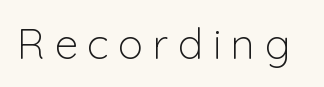
Q: Is the text bold? A: No.
Q: Is the text italic (slanted)? A: No, it is upright.
Q: Is the typeface a serif or a sans-serif typeface? A: Sans-serif.
Q: Is the text underlined? A: No.
Q: Is the spacing between letters normal or unusually wide? A: Unusually wide.
Q: Width (condensed, normal, or wide)? A: Normal.
Q: Stroke contrast? A: Low.
Q: x-height? A: Medium.
Q: Monospaced? A: No.
